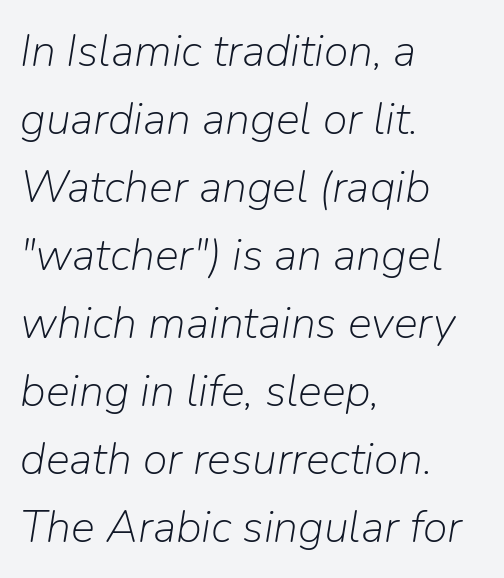
The image shows 45 px light type, italic (leaning right); set left-aligned, normal line spacing (1.51x), normal letter spacing, not underlined; low stroke contrast and a medium x-height.
